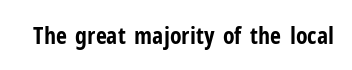
The image shows 24 px bold type, upright; set normal letter spacing, not underlined.
